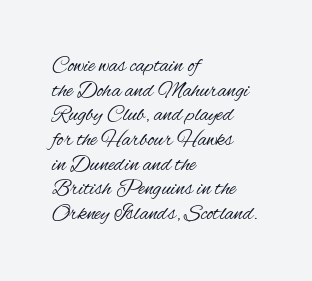
{"bold": "no", "underline": "no", "align": "left", "line_spacing": "tight", "line_spacing_ratio": 1.12, "letter_spacing": "normal", "letter_spacing_em": 0.0, "glyph_px": 22}
